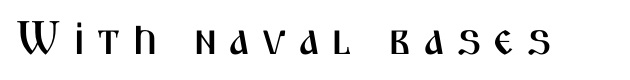
{"serif": "no", "italic": "no", "width": "condensed", "stroke_contrast": "medium", "x_height": "medium", "monospaced": "no", "underline": "no", "letter_spacing": "wide", "letter_spacing_em": 0.24, "glyph_px": 47}
